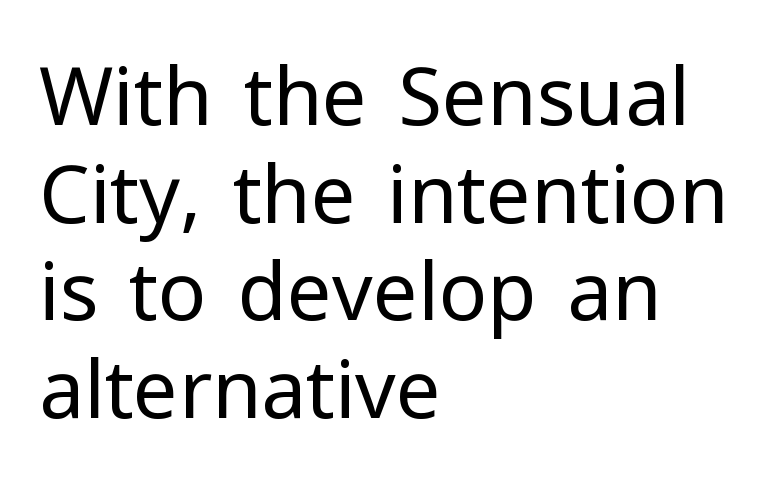
{"serif": "no", "italic": "no", "bold": "no", "weight": "regular", "width": "normal", "stroke_contrast": "low", "x_height": "medium", "monospaced": "no", "underline": "no", "align": "left", "line_spacing_ratio": 1.22, "letter_spacing": "normal", "letter_spacing_em": 0.0, "glyph_px": 80}
